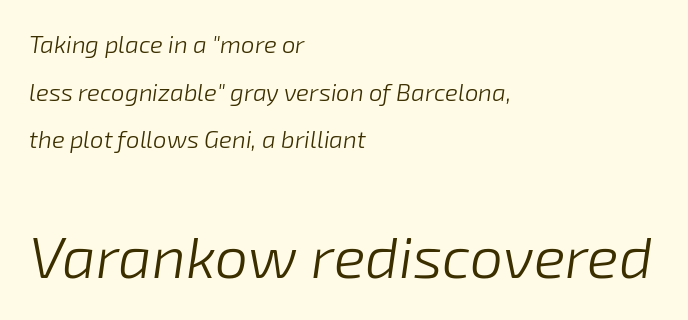
Q: Is the text bold? A: No.
Q: Is the text italic (slanted)? A: Yes, it leans right by about 8 degrees.
Q: Is the text underlined? A: No.
Q: How is the paragraph aligned? A: Left-aligned.
Q: Is the spacing between letters normal or unusually wide? A: Normal.
Q: Is the spacing between lines tight, normal or loose? A: Loose.
Q: Which block of text is set in a larger size, the first (top) or the second (bottom)? A: The second (bottom) one.
Q: Width (condensed, normal, or wide)? A: Normal.
Q: Stroke contrast? A: Low.
Q: x-height? A: Medium.
Q: Monospaced? A: No.
